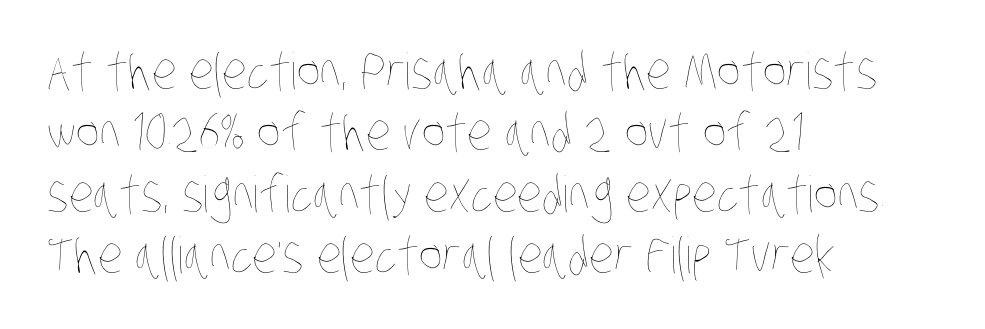
Honestly, there is no underline to notice here at all. Is this a heavy cut? Hardly; it is regular or lighter. Spacing verdict: proportional, widths tailored to each character. Observe the ordinary spacing: letters are neighbours, not strangers.
